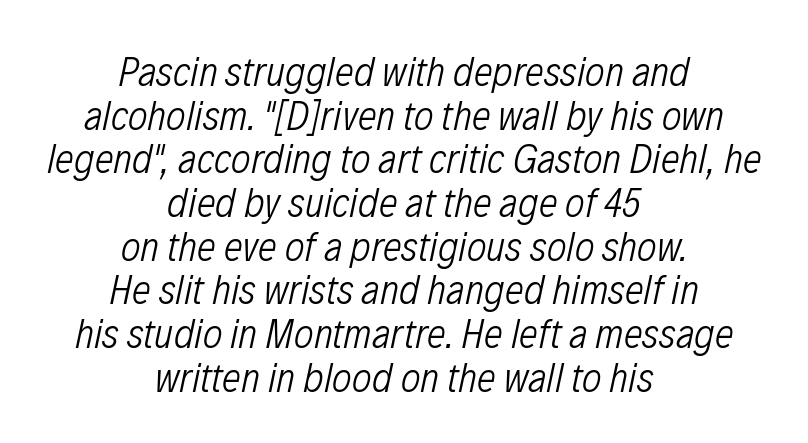
The image shows 42 px light, condensed type, italic (leaning right); set centered, tight line spacing (1.04x), normal letter spacing, not underlined; low stroke contrast and a medium x-height.
